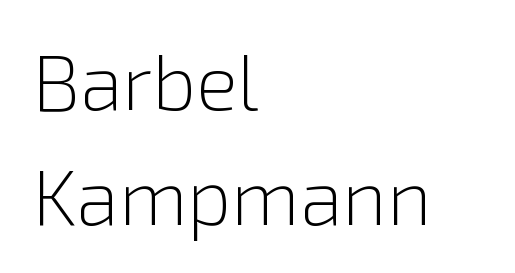
The image shows 78 px light sans-serif type, upright; set left-aligned, normal line spacing (1.47x), normal letter spacing, not underlined; low stroke contrast and a medium x-height.
